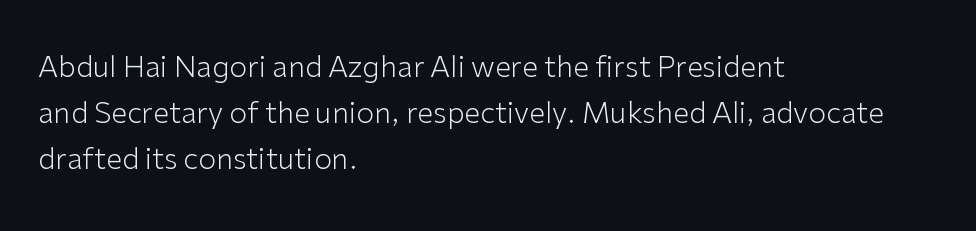
Compared with typical paragraphs, the rows here are spaced about the same. A clean baseline with only descenders dipping below it. You could not count columns in this text — the font is proportionally spaced. In terms of posture, this sample is upright. This is sans-serif lettering, the kind often seen on screens and signage.
